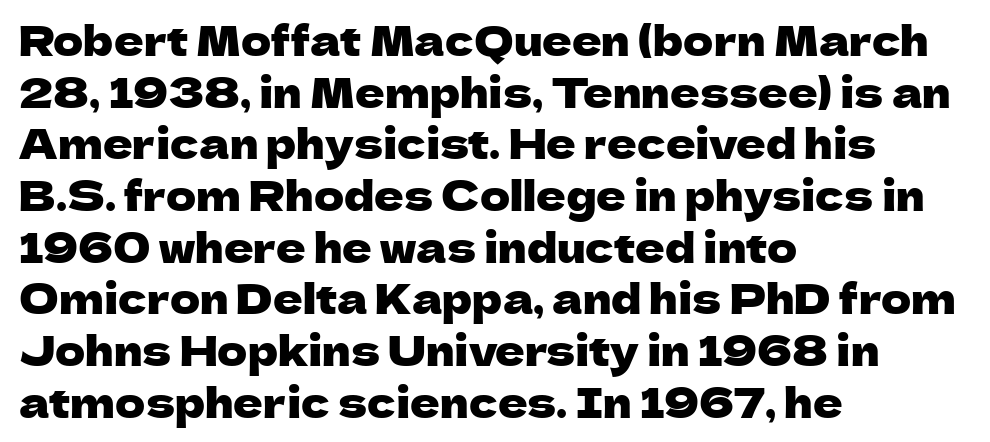
Q: Is the text italic (slanted)? A: No, it is upright.
Q: Is the typeface a serif or a sans-serif typeface? A: Sans-serif.
Q: Is the text underlined? A: No.
Q: How is the paragraph aligned? A: Left-aligned.
Q: Is the spacing between letters normal or unusually wide? A: Normal.
Q: Is the spacing between lines tight, normal or loose? A: Normal.
Q: Width (condensed, normal, or wide)? A: Normal.
Q: Stroke contrast? A: Low.
Q: x-height? A: Medium.
Q: Monospaced? A: No.
